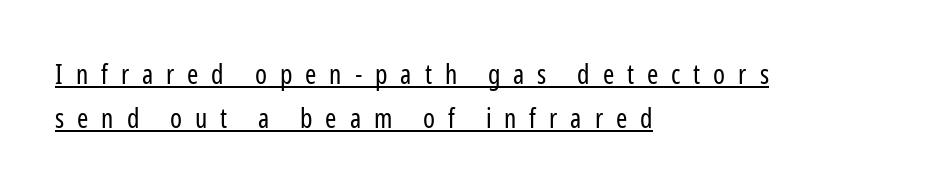
Q: Is the text bold? A: No.
Q: Is the text italic (slanted)? A: No, it is upright.
Q: Is the text underlined? A: Yes.
Q: How is the paragraph aligned? A: Left-aligned.
Q: Is the spacing between letters normal or unusually wide? A: Unusually wide.
Q: Is the spacing between lines tight, normal or loose? A: Normal.
